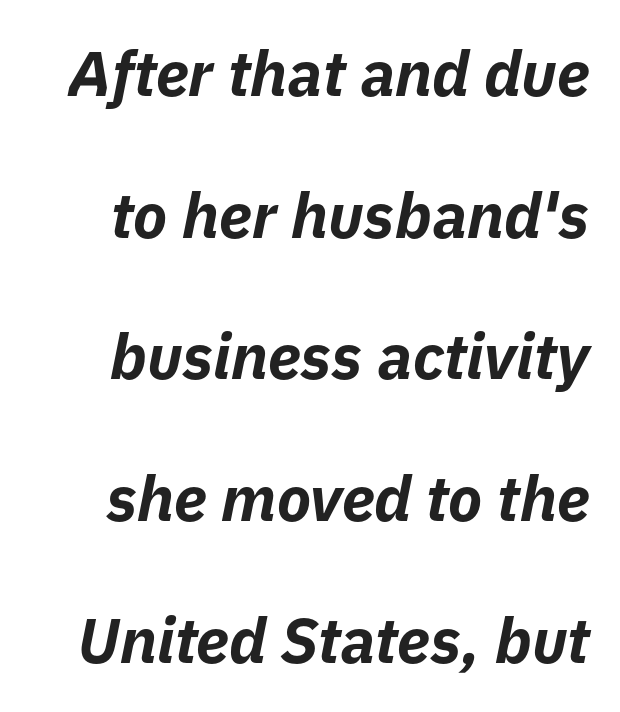
{"italic": "yes", "lean": "right", "slant_degrees": 11, "bold": "yes", "weight": "bold", "width": "normal", "stroke_contrast": "low", "x_height": "medium", "monospaced": "no", "underline": "no", "line_spacing": "loose", "line_spacing_ratio": 2.25, "letter_spacing": "normal", "letter_spacing_em": 0.0, "glyph_px": 63}
